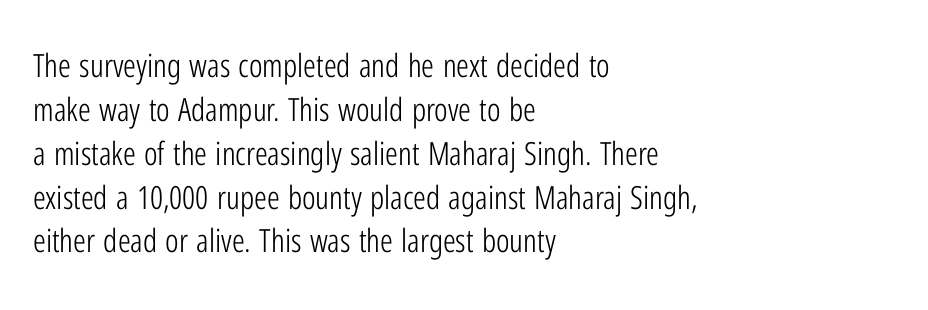
Has an underline been added? It has not. This rendering employs a face without finishing strokes, i.e., a sans-serif. The letters stand upright; this is a roman face. The cut favours lightness, reaching ordinary text weight at its darkest. Whoever set this chose a conventional vertical rhythm. This rendering uses left alignment, leaving the right contour irregular.
